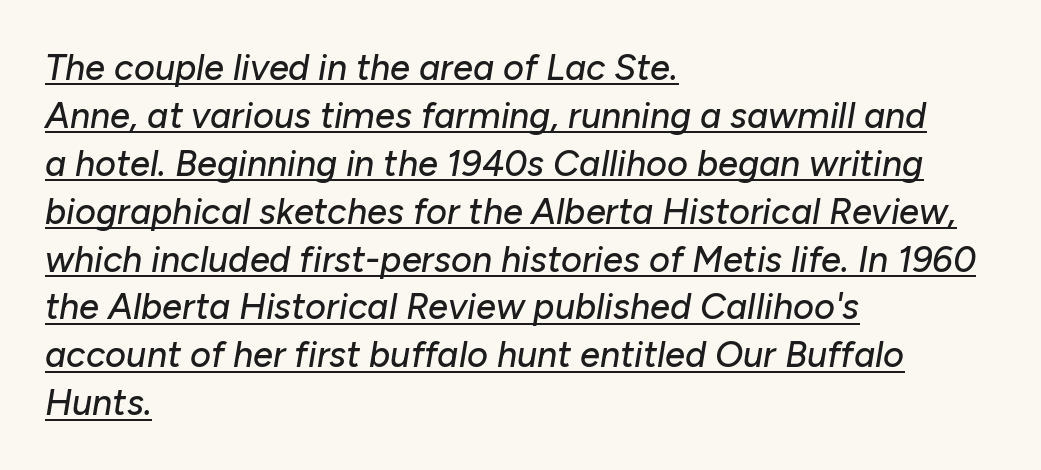
{"italic": "yes", "lean": "right", "slant_degrees": 10, "width": "normal", "stroke_contrast": "low", "x_height": "medium", "monospaced": "no", "underline": "yes", "align": "left", "line_spacing": "normal", "line_spacing_ratio": 1.33, "letter_spacing": "normal", "letter_spacing_em": 0.0, "glyph_px": 36}
